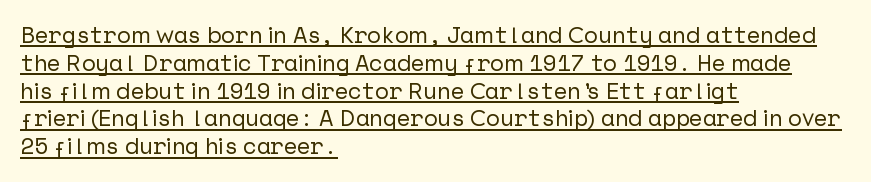
Between one letter and the next there's only the usual sliver of space. The text block is weighted toward the left margin, trailing off unevenly rightward. The words here are underlined. The font's upright variant was chosen for this text.
